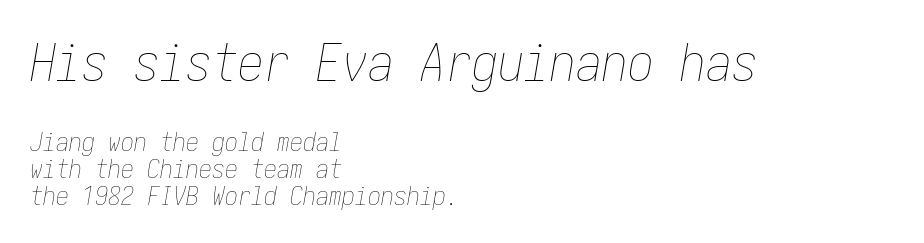
Q: Is the text bold? A: No.
Q: Is the text italic (slanted)? A: Yes, it leans right by about 10 degrees.
Q: Is the text underlined? A: No.
Q: How is the paragraph aligned? A: Left-aligned.
Q: Is the spacing between letters normal or unusually wide? A: Normal.
Q: Is the spacing between lines tight, normal or loose? A: Tight.
Q: Which block of text is set in a larger size, the first (top) or the second (bottom)? A: The first (top) one.
Q: Width (condensed, normal, or wide)? A: Condensed.
Q: Stroke contrast? A: Low.
Q: x-height? A: Medium.
